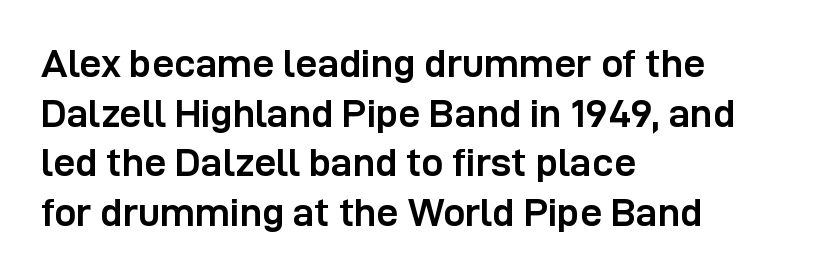
The image shows 39 px semibold sans-serif type, upright; set left-aligned, normal line spacing (1.27x), normal letter spacing, not underlined; low stroke contrast and a medium x-height.
